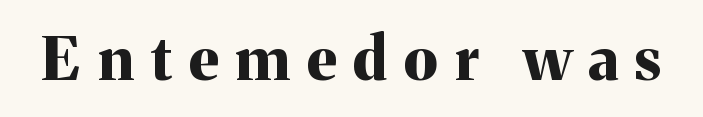
{"serif": "yes", "italic": "no", "bold": "yes", "weight": "bold", "width": "normal", "stroke_contrast": "medium", "x_height": "medium", "monospaced": "no", "underline": "no", "letter_spacing": "wide", "letter_spacing_em": 0.29, "glyph_px": 60}
